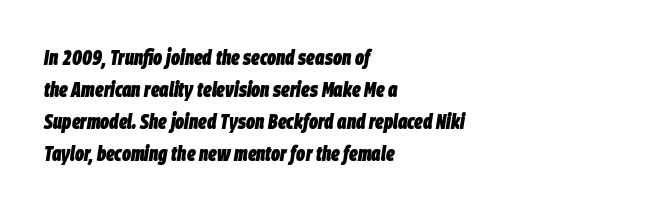
Letters rest on an invisible, unmarked baseline. The typesetter chose a ragged-right arrangement here. Stroke thickness is high; the sample reads as a true bold. You could call the tracking neutral — neither tight nor loose. If you measured baseline to baseline, you'd find a middling distance.
